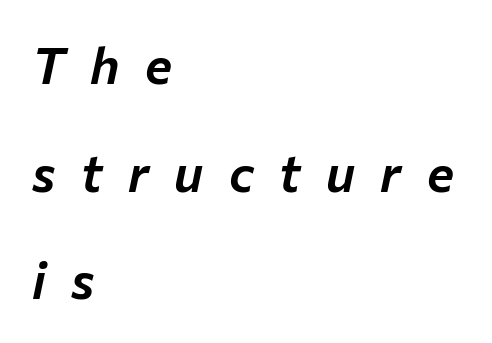
{"italic": "yes", "lean": "right", "slant_degrees": 12, "width": "normal", "stroke_contrast": "low", "x_height": "medium", "monospaced": "no", "underline": "no", "align": "left", "line_spacing": "loose", "line_spacing_ratio": 2.11, "letter_spacing": "wide", "letter_spacing_em": 0.5, "glyph_px": 51}
